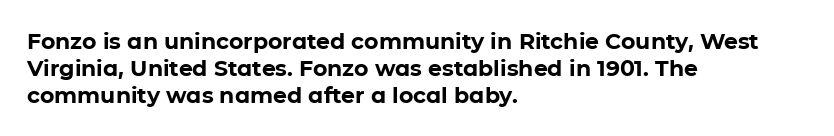
The image shows 22 px bold type, upright; set left-aligned, line spacing 1.22x, normal letter spacing, not underlined.
